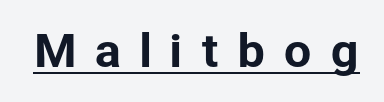
The image shows 44 px sans-serif type, upright; set unusually wide letter spacing (+0.39 em), underlined; low stroke contrast and a medium x-height.
